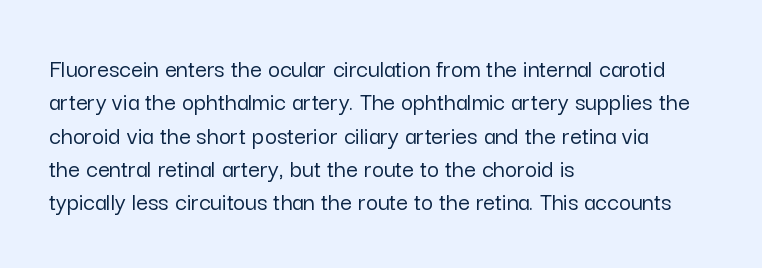
Q: Is the text italic (slanted)? A: No, it is upright.
Q: Is the text underlined? A: No.
Q: How is the paragraph aligned? A: Left-aligned.
Q: Is the spacing between letters normal or unusually wide? A: Normal.
Q: Is the spacing between lines tight, normal or loose? A: Normal.
